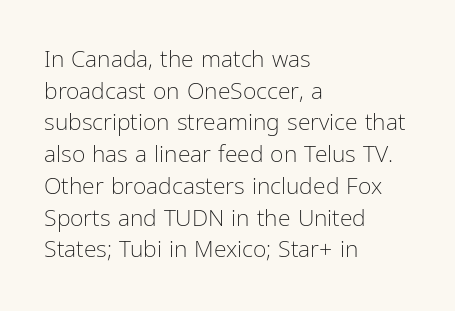
A roman cut, with each character standing at attention. Line spacing here is normal. The text block is weighted toward the left margin, trailing off unevenly rightward. Lines of text with bare space underneath. Nothing unusual about the tracking: characters are spaced as the font intends. A quiet, ordinary-to-light weight characterises the typeface.
